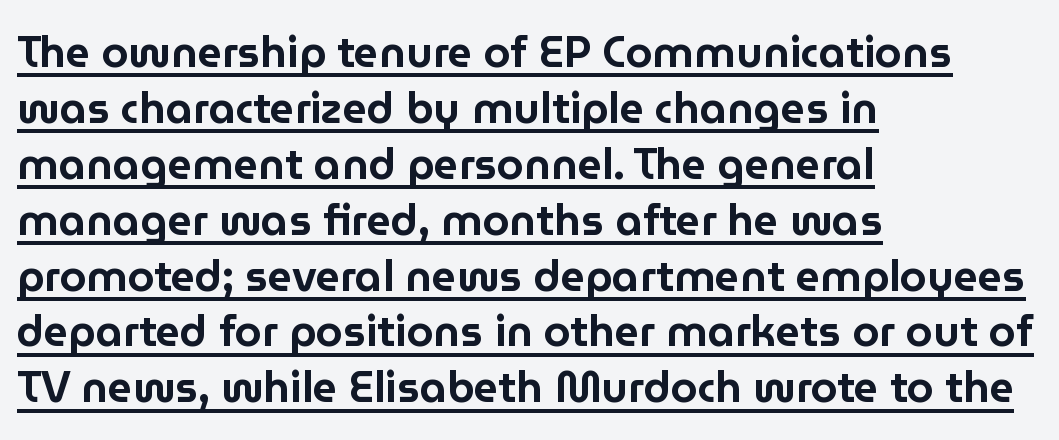
{"serif": "no", "italic": "no", "width": "normal", "stroke_contrast": "low", "x_height": "medium", "monospaced": "no", "underline": "yes", "align": "left", "line_spacing": "normal", "line_spacing_ratio": 1.3, "letter_spacing": "normal", "letter_spacing_em": 0.0, "glyph_px": 43}
